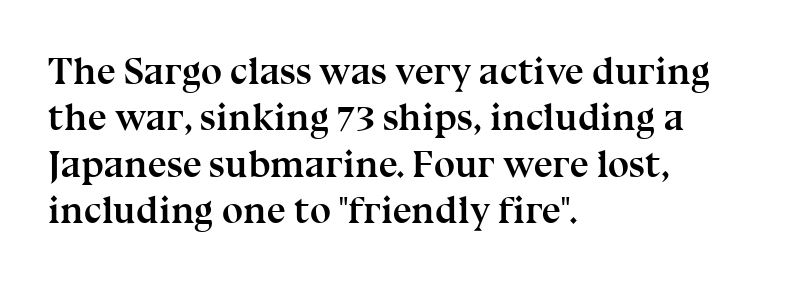
{"serif": "yes", "italic": "no", "bold": "yes", "weight": "semibold", "width": "normal", "stroke_contrast": "medium", "x_height": "medium", "monospaced": "no", "underline": "no", "align": "left", "line_spacing_ratio": 1.22, "letter_spacing": "normal", "letter_spacing_em": 0.0, "glyph_px": 38}
